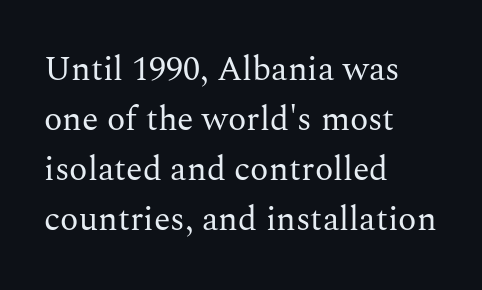
The letters advance in unequal steps, a hallmark of proportional type. Ascenders rise straight up at ninety degrees. Vertically, the passage feels balanced, rows spaced as you'd expect. Does the type have serifs? Yes, each stem ends in a small foot.
